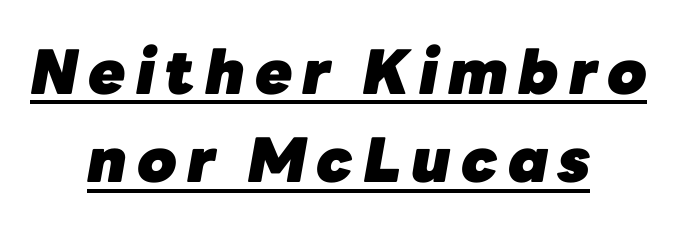
Q: Is the text bold? A: Yes.
Q: Is the text italic (slanted)? A: Yes, it leans right by about 10 degrees.
Q: Is the text underlined? A: Yes.
Q: How is the paragraph aligned? A: Centered.
Q: Is the spacing between lines tight, normal or loose? A: Normal.
Q: Width (condensed, normal, or wide)? A: Normal.
Q: Stroke contrast? A: Low.
Q: x-height? A: Medium.
Q: Monospaced? A: No.
